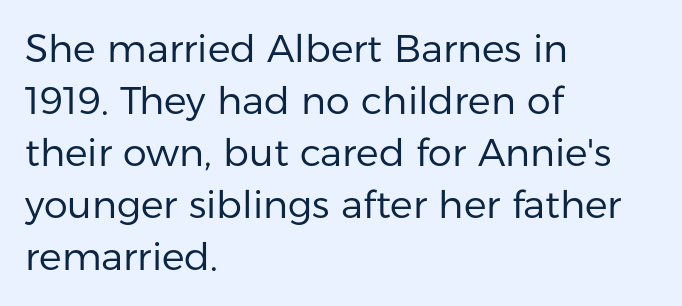
Q: Is the text bold? A: No.
Q: Is the text italic (slanted)? A: No, it is upright.
Q: Is the typeface a serif or a sans-serif typeface? A: Sans-serif.
Q: Is the text underlined? A: No.
Q: How is the paragraph aligned? A: Left-aligned.
Q: Is the spacing between letters normal or unusually wide? A: Normal.
Q: Is the spacing between lines tight, normal or loose? A: Normal.
Q: Width (condensed, normal, or wide)? A: Normal.
Q: Stroke contrast? A: Low.
Q: x-height? A: Medium.
Q: Monospaced? A: No.
